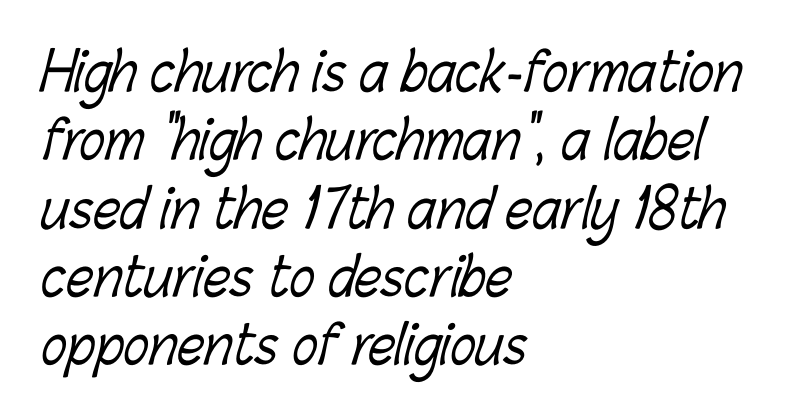
{"bold": "no", "weight": "light", "width": "condensed", "stroke_contrast": "low", "x_height": "medium", "monospaced": "no", "underline": "no", "align": "left", "line_spacing": "normal", "line_spacing_ratio": 1.29, "letter_spacing": "normal", "letter_spacing_em": 0.0, "glyph_px": 53}
